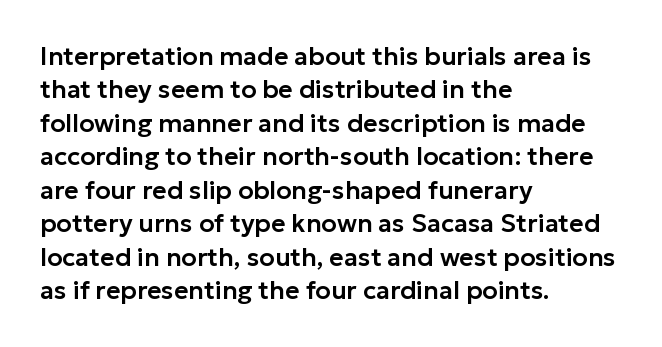
Q: Is the text italic (slanted)? A: No, it is upright.
Q: Is the text underlined? A: No.
Q: How is the paragraph aligned? A: Left-aligned.
Q: Is the spacing between letters normal or unusually wide? A: Normal.
Q: Is the spacing between lines tight, normal or loose? A: Normal.
